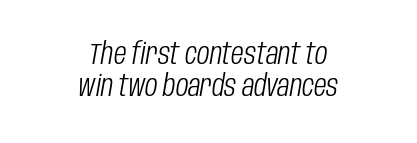
The image shows 29 px light, condensed type, italic (leaning right); set centered, tight line spacing (1.09x), normal letter spacing, not underlined; low stroke contrast and a large x-height.
